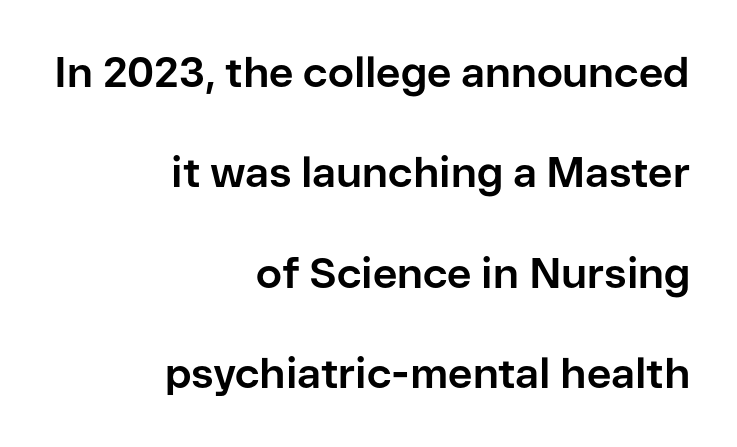
The image shows 42 px bold sans-serif type, upright; set right-aligned, loose line spacing (2.39x), normal letter spacing, not underlined; low stroke contrast and a medium x-height.
